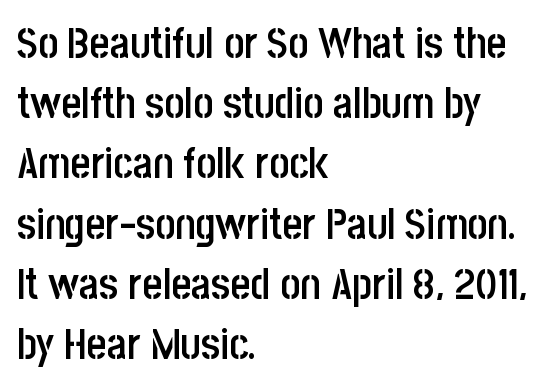
The image shows 43 px semibold, condensed sans-serif type, upright; set left-aligned, normal line spacing (1.4x), normal letter spacing, not underlined; low stroke contrast and a large x-height.
